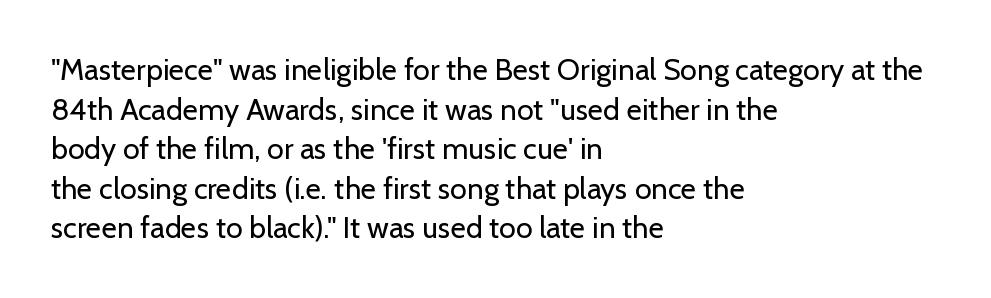
Q: Is the text bold? A: No.
Q: Is the text italic (slanted)? A: No, it is upright.
Q: Is the typeface a serif or a sans-serif typeface? A: Sans-serif.
Q: Is the text underlined? A: No.
Q: How is the paragraph aligned? A: Left-aligned.
Q: Is the spacing between letters normal or unusually wide? A: Normal.
Q: Is the spacing between lines tight, normal or loose? A: Normal.
Q: Width (condensed, normal, or wide)? A: Normal.
Q: Stroke contrast? A: Low.
Q: x-height? A: Medium.
Q: Monospaced? A: No.
